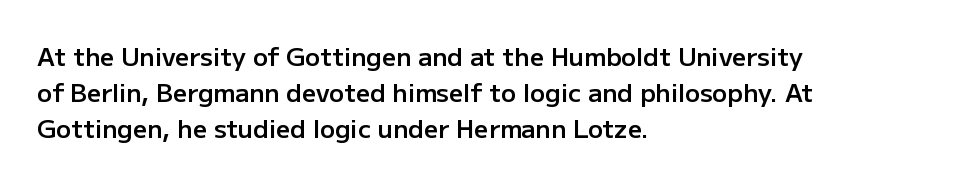
The image shows 25 px text type, upright; set left-aligned, normal line spacing (1.45x), normal letter spacing, not underlined.
